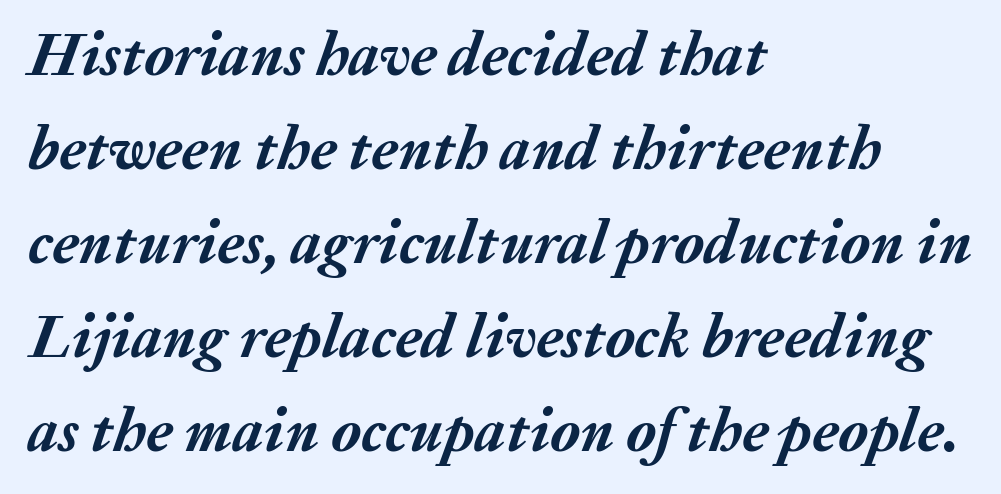
{"italic": "yes", "lean": "right", "slant_degrees": 20, "bold": "yes", "weight": "semibold", "width": "normal", "stroke_contrast": "medium", "x_height": "medium", "monospaced": "no", "underline": "no", "align": "left", "line_spacing": "normal", "line_spacing_ratio": 1.54, "letter_spacing": "normal", "letter_spacing_em": 0.0, "glyph_px": 61}
